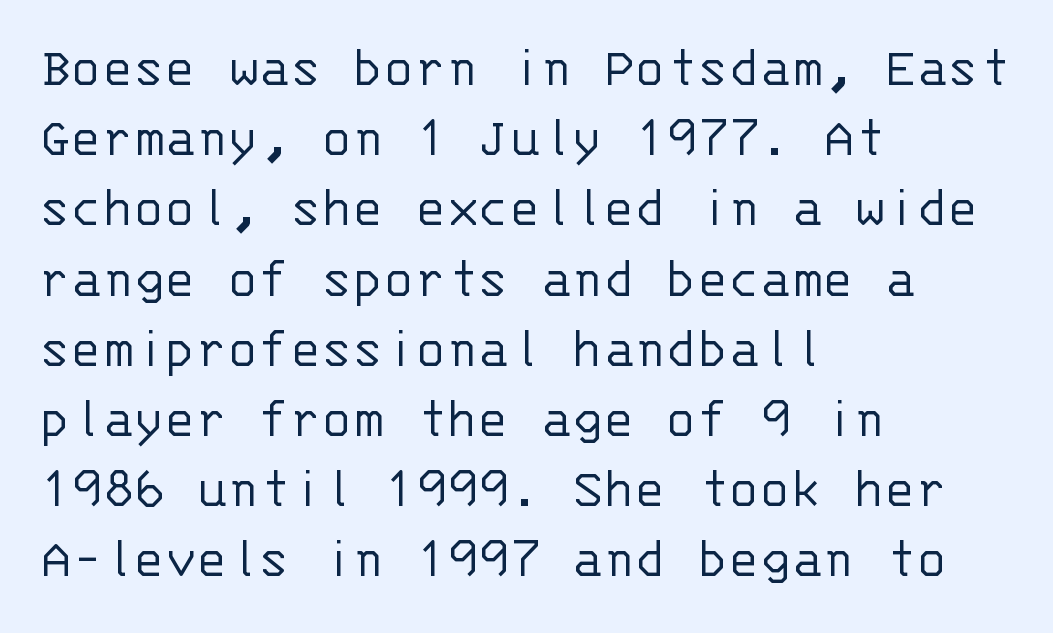
Q: Is the text bold? A: No.
Q: Is the text italic (slanted)? A: No, it is upright.
Q: Is the typeface a serif or a sans-serif typeface? A: Sans-serif.
Q: Is the text underlined? A: No.
Q: How is the paragraph aligned? A: Left-aligned.
Q: Is the spacing between letters normal or unusually wide? A: Normal.
Q: Width (condensed, normal, or wide)? A: Normal.
Q: Stroke contrast? A: Low.
Q: x-height? A: Large.
Q: Monospaced? A: Yes.
